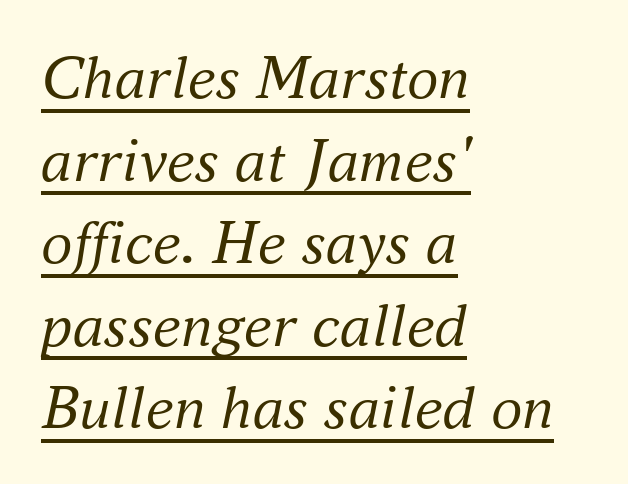
Compared with typical paragraphs, the rows here are spaced about the same. When letters slant like this, we call the style italic. The characters are drawn with everyday or finer stroke widths. The lines are quadded left. The type family on display is of the serif kind.
